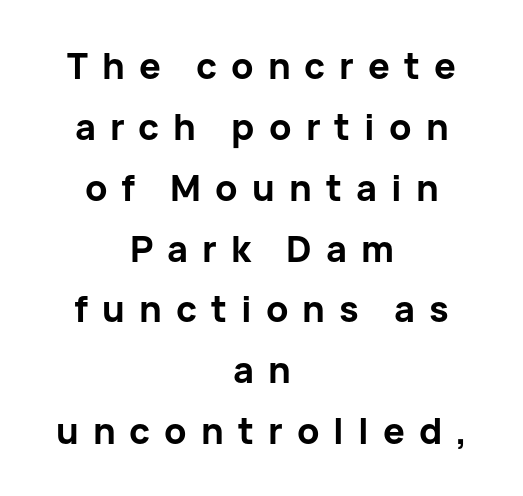
The image shows 36 px bold sans-serif type, upright; set centered, normal line spacing (1.69x), unusually wide letter spacing (+0.39 em), not underlined; low stroke contrast and a medium x-height.
